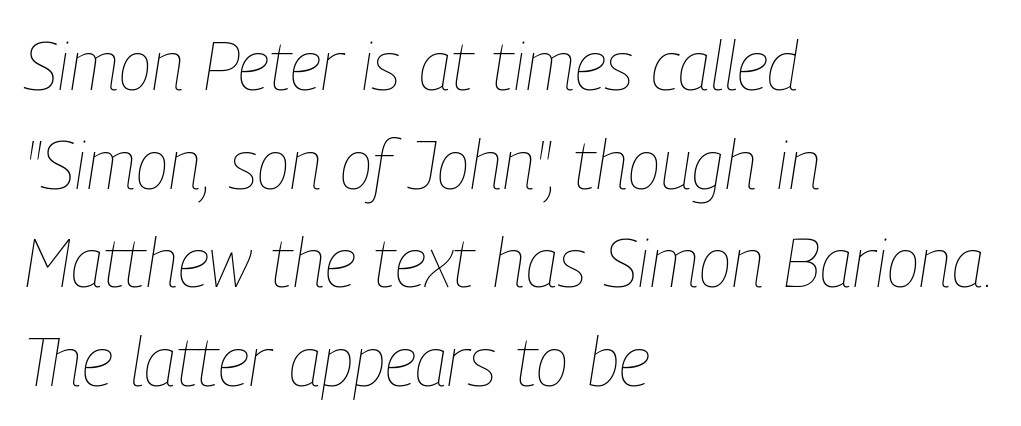
Q: Is the text bold? A: No.
Q: Is the text italic (slanted)? A: Yes, it leans right by about 9 degrees.
Q: Is the text underlined? A: No.
Q: How is the paragraph aligned? A: Left-aligned.
Q: Is the spacing between letters normal or unusually wide? A: Normal.
Q: Is the spacing between lines tight, normal or loose? A: Normal.
Q: Width (condensed, normal, or wide)? A: Condensed.
Q: Stroke contrast? A: Low.
Q: x-height? A: Medium.
Q: Monospaced? A: No.
